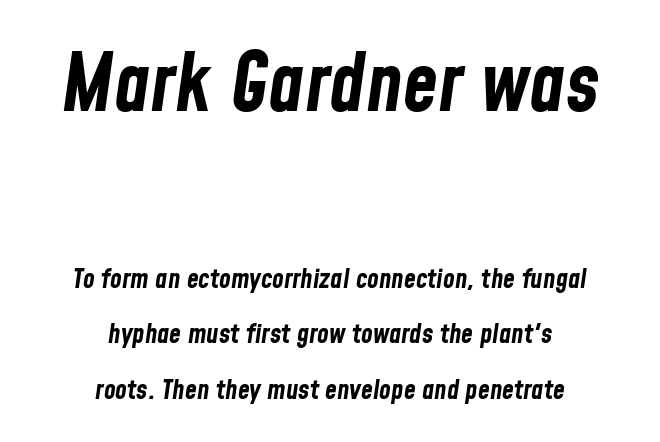
{"italic": "yes", "lean": "right", "slant_degrees": 8, "bold": "yes", "weight": "bold", "width": "condensed", "stroke_contrast": "low", "x_height": "medium", "monospaced": "no", "underline": "no", "align": "center", "line_spacing": "loose", "line_spacing_ratio": 2.07, "letter_spacing": "normal", "letter_spacing_em": 0.0, "larger_block": "first", "size_ratio": 2.96, "glyph_px": 80}
